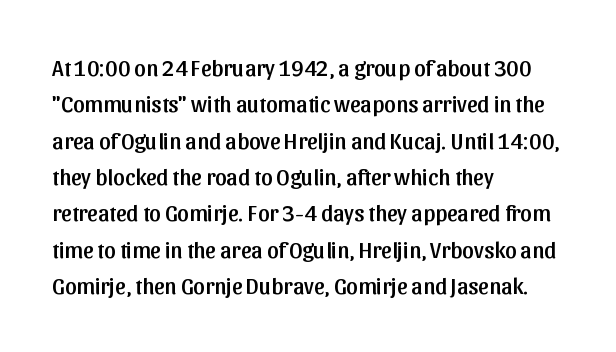
{"italic": "no", "underline": "no", "align": "left", "line_spacing": "normal", "line_spacing_ratio": 1.58, "letter_spacing": "normal", "letter_spacing_em": 0.0, "glyph_px": 23}
